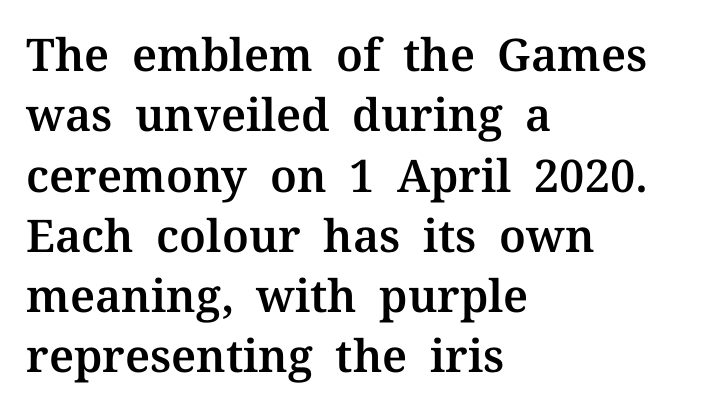
Q: Is the text italic (slanted)? A: No, it is upright.
Q: Is the typeface a serif or a sans-serif typeface? A: Serif.
Q: Is the text underlined? A: No.
Q: How is the paragraph aligned? A: Left-aligned.
Q: Is the spacing between letters normal or unusually wide? A: Normal.
Q: Is the spacing between lines tight, normal or loose? A: Normal.
Q: Width (condensed, normal, or wide)? A: Normal.
Q: Stroke contrast? A: Medium.
Q: x-height? A: Medium.
Q: Monospaced? A: No.
